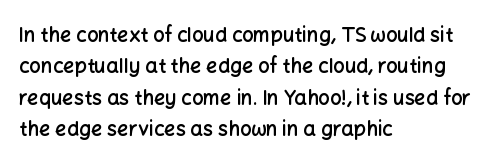
The image shows 20 px text type, upright; set left-aligned, normal line spacing (1.57x), normal letter spacing, not underlined.
